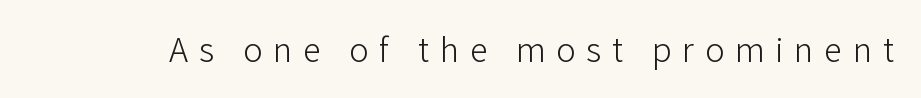
{"serif": "no", "italic": "no", "bold": "no", "weight": "light", "width": "normal", "stroke_contrast": "low", "x_height": "medium", "monospaced": "no", "underline": "no", "letter_spacing": "wide", "letter_spacing_em": 0.3, "glyph_px": 36}
